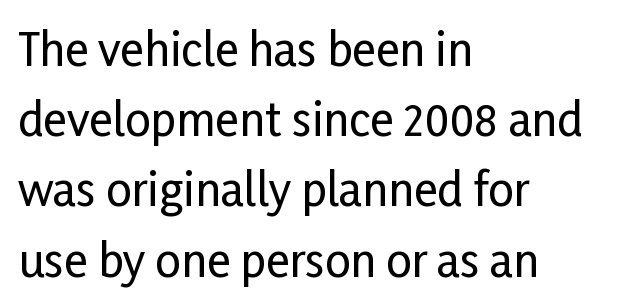
The image shows 45 px condensed sans-serif type, upright; set left-aligned, normal line spacing (1.56x), normal letter spacing, not underlined; low stroke contrast and a medium x-height.
